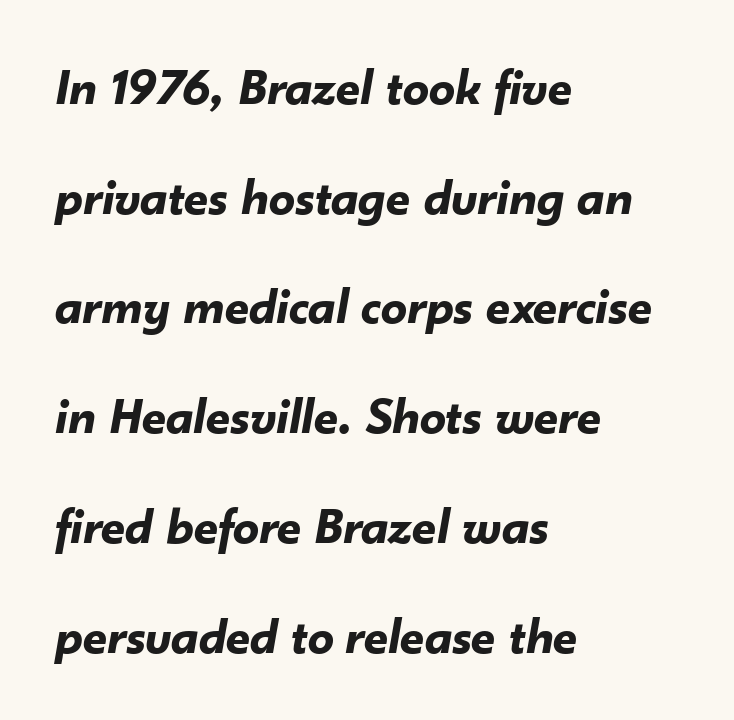
{"italic": "yes", "lean": "right", "slant_degrees": 10, "bold": "yes", "weight": "bold", "width": "normal", "stroke_contrast": "low", "x_height": "small", "monospaced": "no", "underline": "no", "align": "left", "line_spacing": "loose", "line_spacing_ratio": 2.11, "letter_spacing": "normal", "letter_spacing_em": 0.0, "glyph_px": 52}
